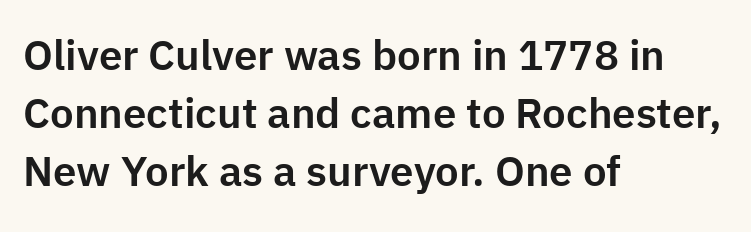
Q: Is the text italic (slanted)? A: No, it is upright.
Q: Is the typeface a serif or a sans-serif typeface? A: Sans-serif.
Q: Is the text underlined? A: No.
Q: How is the paragraph aligned? A: Left-aligned.
Q: Is the spacing between letters normal or unusually wide? A: Normal.
Q: Is the spacing between lines tight, normal or loose? A: Normal.
Q: Width (condensed, normal, or wide)? A: Normal.
Q: Stroke contrast? A: Low.
Q: x-height? A: Medium.
Q: Monospaced? A: No.
